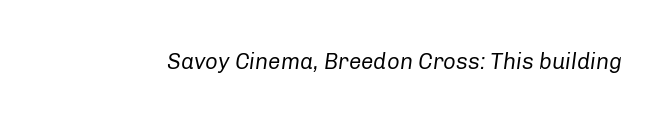
The letterforms sit shoulder to shoulder at normal distance. Each row of text sits above clean, open space. Posture: slanted. Weight: regular or lighter.
